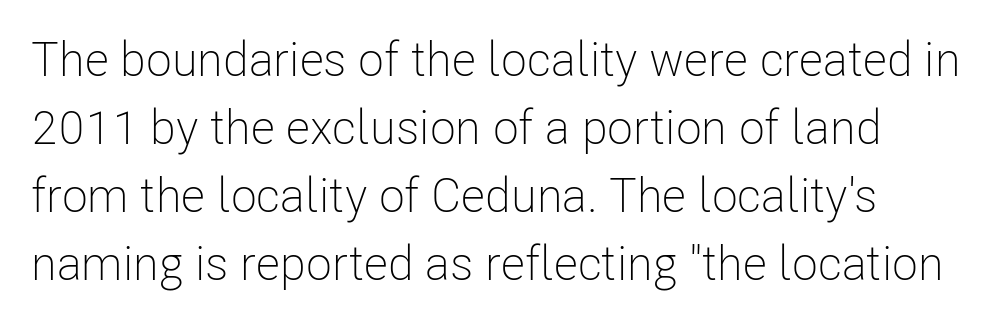
Q: Is the text bold? A: No.
Q: Is the text italic (slanted)? A: No, it is upright.
Q: Is the typeface a serif or a sans-serif typeface? A: Sans-serif.
Q: Is the text underlined? A: No.
Q: How is the paragraph aligned? A: Left-aligned.
Q: Is the spacing between letters normal or unusually wide? A: Normal.
Q: Is the spacing between lines tight, normal or loose? A: Normal.
Q: Width (condensed, normal, or wide)? A: Condensed.
Q: Stroke contrast? A: Low.
Q: x-height? A: Medium.
Q: Monospaced? A: No.
